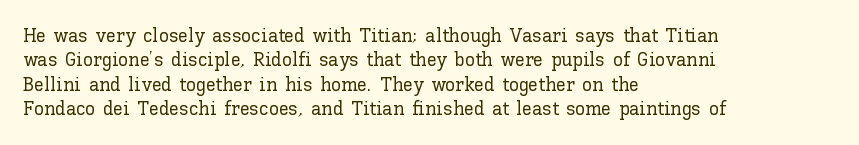
The image shows 20 px text type, upright; set left-aligned, line spacing 1.22x, normal letter spacing, not underlined.
